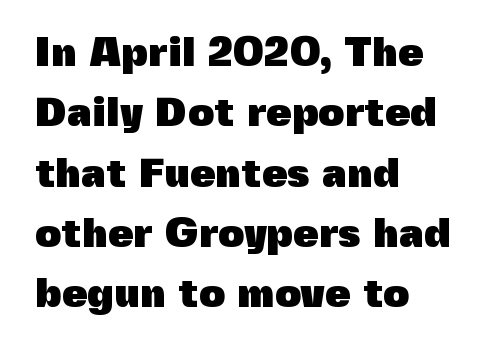
{"serif": "no", "italic": "no", "bold": "yes", "weight": "heavy", "width": "normal", "x_height": "medium", "monospaced": "no", "underline": "no", "align": "left", "line_spacing": "normal", "line_spacing_ratio": 1.47, "letter_spacing": "normal", "letter_spacing_em": 0.0, "glyph_px": 41}
